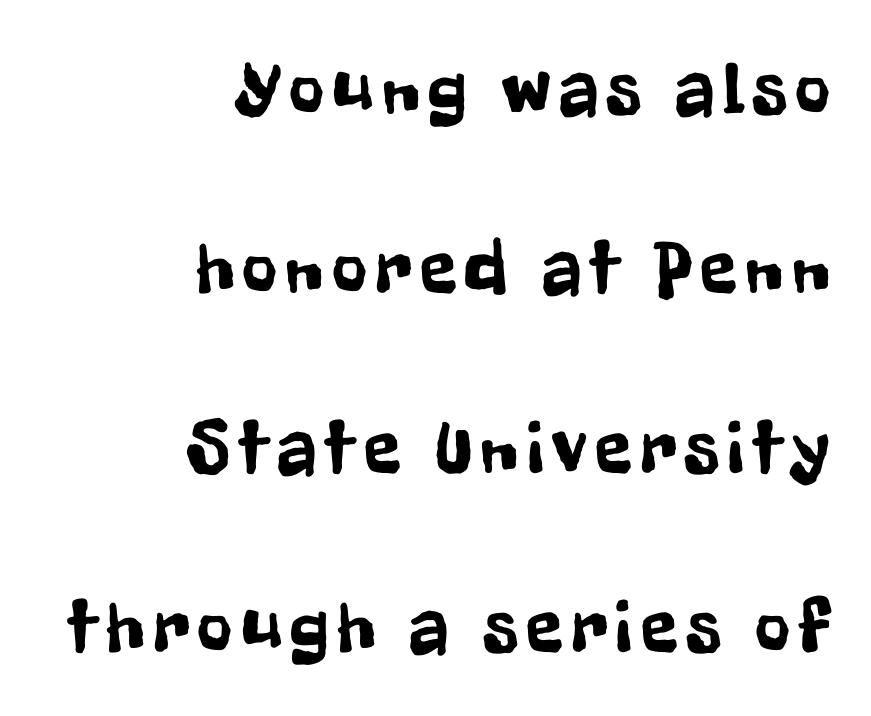
The glyphs are unaccompanied by any horizontal stroke below them. These lines are composed in type without serifs. The block of text is sparse from top to bottom, with ample space between rows. A flush-right, rag-left setting is used for this passage. The specimen reads as upright at a glance. This sample has the flowing, uneven cadence of proportional lettering.
